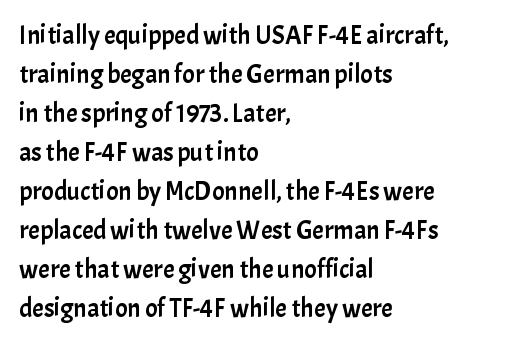
{"italic": "no", "underline": "no", "align": "left", "line_spacing": "normal", "line_spacing_ratio": 1.5, "letter_spacing": "normal", "letter_spacing_em": 0.0, "glyph_px": 26}
